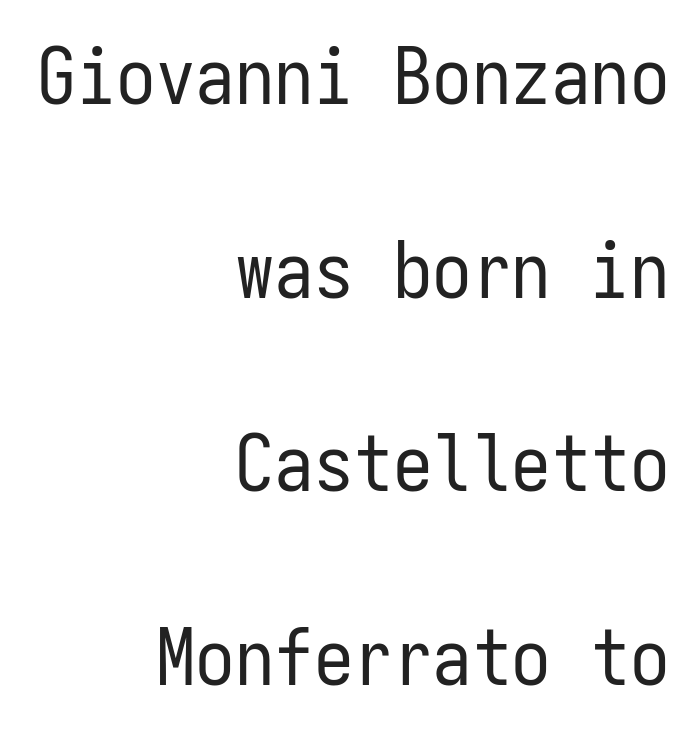
{"serif": "no", "italic": "no", "bold": "no", "weight": "regular", "width": "condensed", "stroke_contrast": "low", "x_height": "medium", "monospaced": "yes", "underline": "no", "align": "right", "line_spacing": "loose", "line_spacing_ratio": 2.45, "letter_spacing": "normal", "letter_spacing_em": 0.0, "glyph_px": 79}
